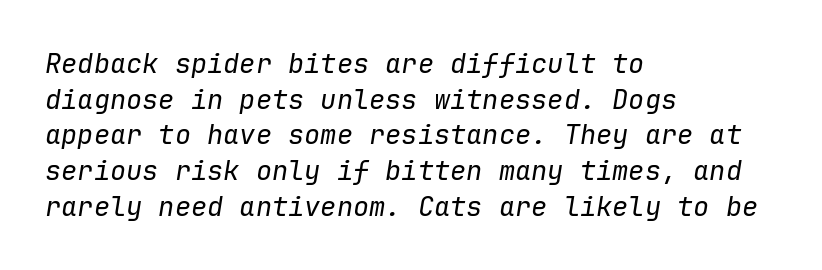
{"italic": "yes", "lean": "right", "slant_degrees": 9, "bold": "no", "underline": "no", "align": "left", "line_spacing": "normal", "line_spacing_ratio": 1.32, "letter_spacing": "normal", "letter_spacing_em": 0.0, "glyph_px": 27}
